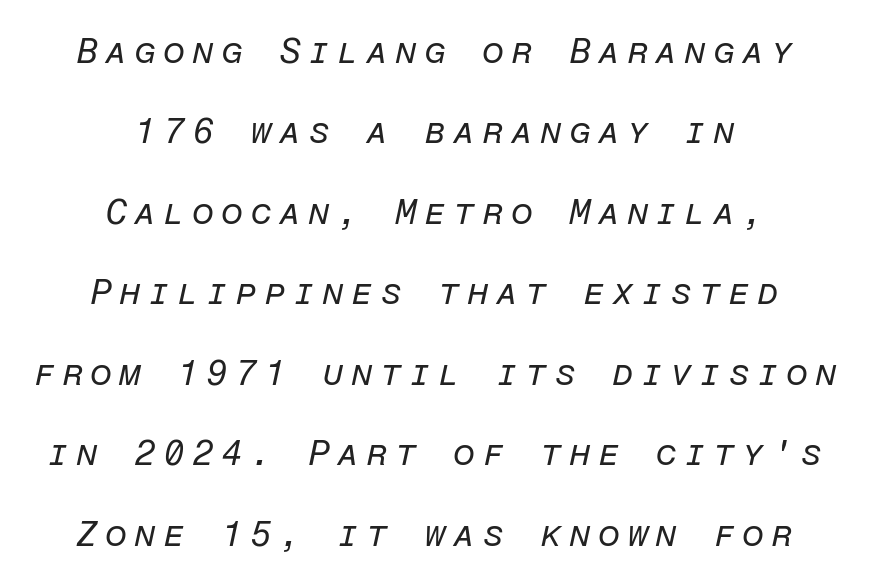
The image shows 35 px regular-weight type, italic (leaning right), monospaced; set centered, loose line spacing (2.3x), unusually wide letter spacing (+0.21 em), not underlined; low stroke contrast and a medium x-height.
